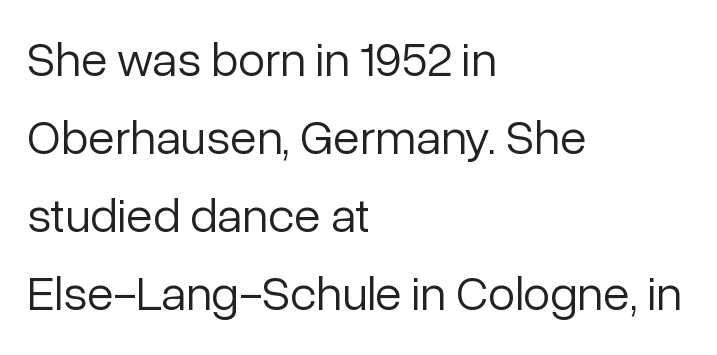
{"serif": "no", "italic": "no", "bold": "no", "weight": "light", "width": "normal", "stroke_contrast": "low", "x_height": "medium", "monospaced": "no", "underline": "no", "align": "left", "line_spacing": "normal", "line_spacing_ratio": 1.59, "letter_spacing": "normal", "letter_spacing_em": 0.0, "glyph_px": 49}
